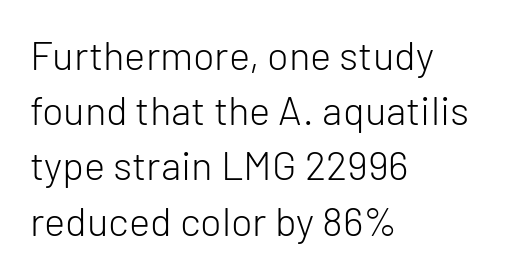
Are there feet on the stems? There aren't — it's a sans. Standard letterfit; no display-style spreading of the glyphs. In terms of leading, this rendering sits right in the middle. Ascenders rise straight up at ninety degrees.
